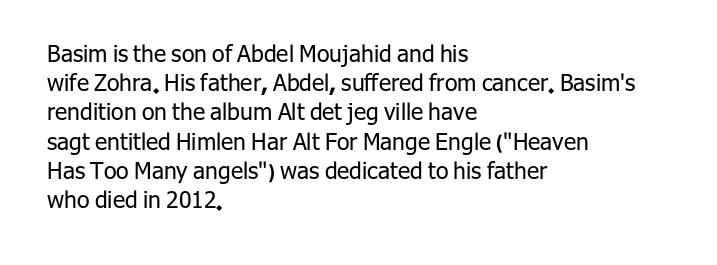
{"italic": "no", "bold": "no", "underline": "no", "align": "left", "line_spacing": "normal", "line_spacing_ratio": 1.27, "letter_spacing": "normal", "letter_spacing_em": 0.0, "glyph_px": 23}
